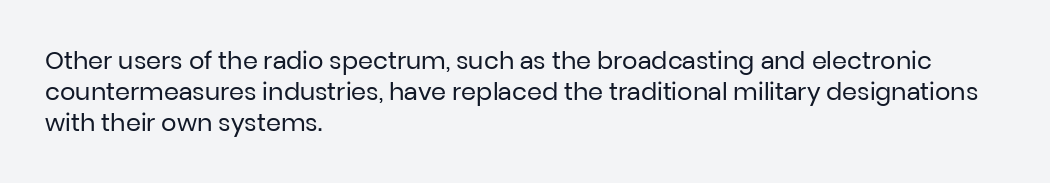
{"italic": "no", "bold": "no", "underline": "no", "align": "left", "line_spacing": "normal", "line_spacing_ratio": 1.29, "letter_spacing": "normal", "letter_spacing_em": 0.0, "glyph_px": 24}
